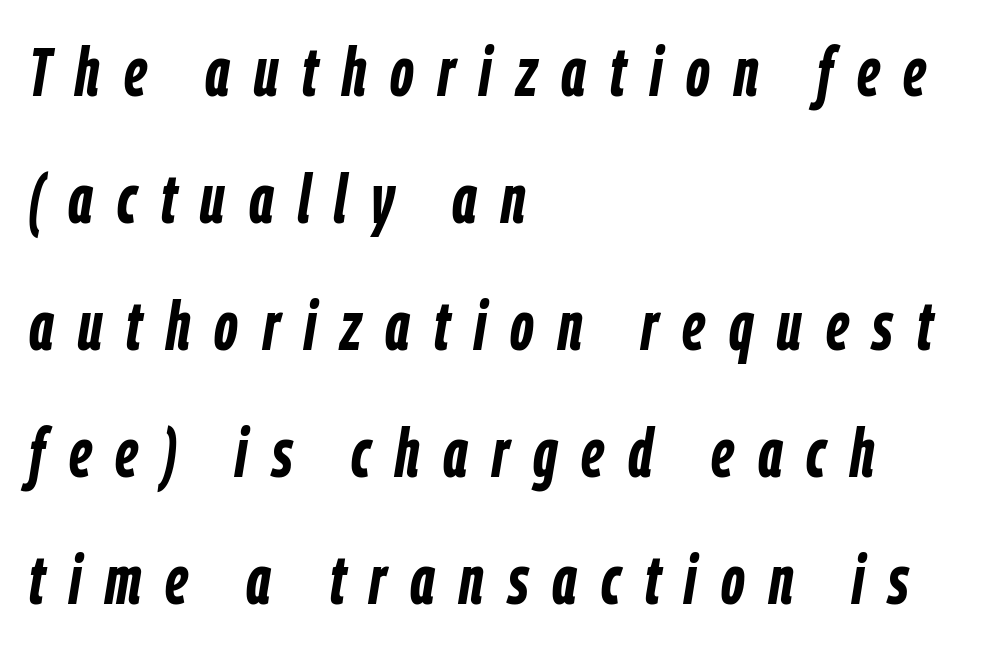
The passage shown leans; its letterforms are oblique. The text block is weighted toward the left margin, trailing off unevenly rightward. Does extra space separate the letters? Yes, quite a lot of it. Lines of text with bare space underneath. Is this a fixed-width face? No — the glyphs have proportional, varying widths. This is heavy type, rendered in bold.
